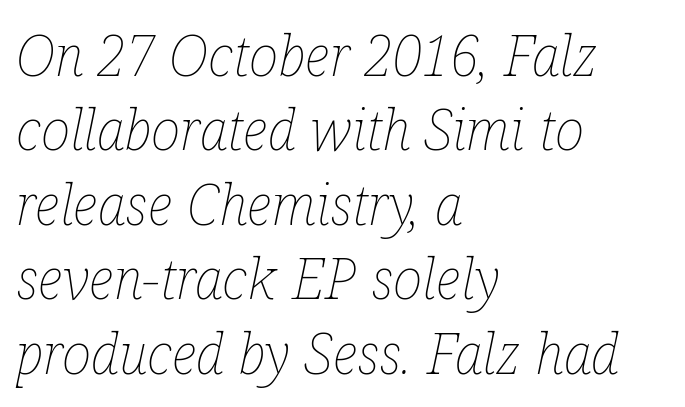
{"italic": "yes", "lean": "right", "slant_degrees": 12, "bold": "no", "weight": "thin", "width": "condensed", "stroke_contrast": "low", "x_height": "medium", "monospaced": "no", "underline": "no", "align": "left", "line_spacing": "normal", "line_spacing_ratio": 1.33, "letter_spacing": "normal", "letter_spacing_em": 0.0, "glyph_px": 56}
